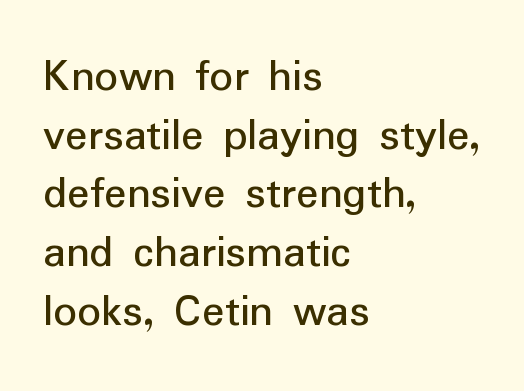
The image shows 47 px sans-serif type, upright; set left-aligned, normal line spacing (1.25x), normal letter spacing, not underlined; low stroke contrast and a medium x-height.
